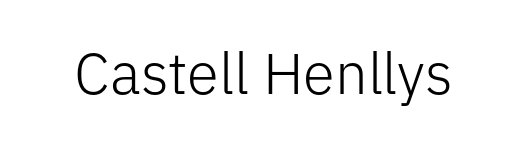
The image shows 58 px light sans-serif type, upright; set normal letter spacing, not underlined; low stroke contrast and a medium x-height.
